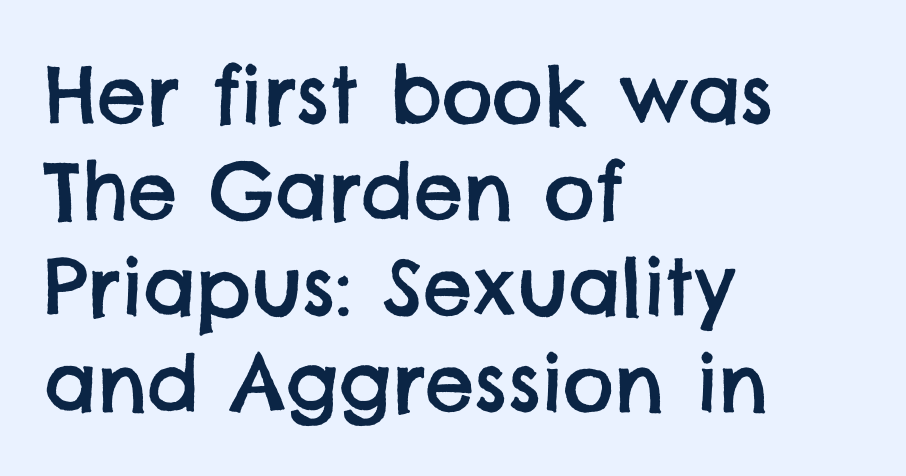
The image shows 78 px sans-serif type; set left-aligned, line spacing 1.23x, normal letter spacing, not underlined; low stroke contrast and a large x-height.
